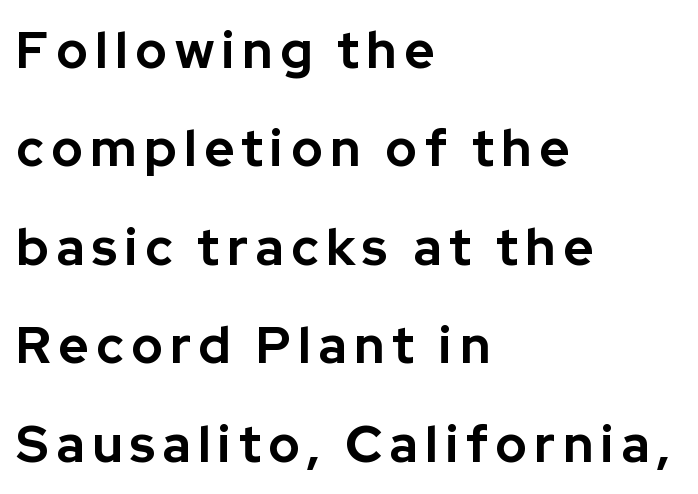
The image shows 51 px bold sans-serif type, upright; set left-aligned, loose line spacing (1.93x), not underlined; low stroke contrast and a medium x-height.
